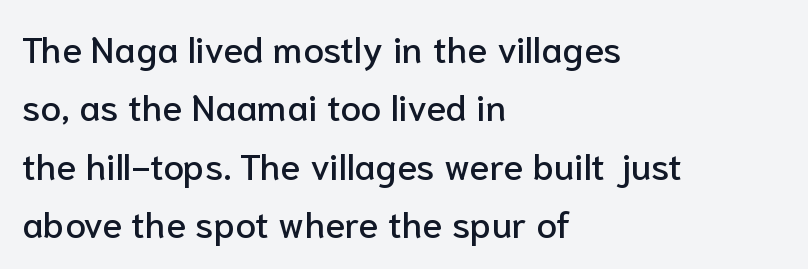
Q: Is the text italic (slanted)? A: No, it is upright.
Q: Is the typeface a serif or a sans-serif typeface? A: Sans-serif.
Q: Is the text underlined? A: No.
Q: How is the paragraph aligned? A: Left-aligned.
Q: Is the spacing between letters normal or unusually wide? A: Normal.
Q: Is the spacing between lines tight, normal or loose? A: Normal.
Q: Width (condensed, normal, or wide)? A: Normal.
Q: Stroke contrast? A: Low.
Q: x-height? A: Medium.
Q: Monospaced? A: No.
